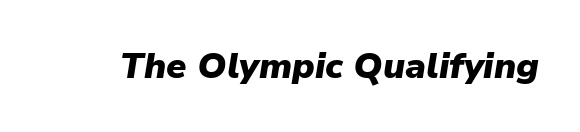
Q: Is the text bold? A: Yes.
Q: Is the text italic (slanted)? A: Yes, it leans right by about 9 degrees.
Q: Is the text underlined? A: No.
Q: Is the spacing between letters normal or unusually wide? A: Normal.
Q: Width (condensed, normal, or wide)? A: Normal.
Q: Stroke contrast? A: Low.
Q: x-height? A: Medium.
Q: Monospaced? A: No.
